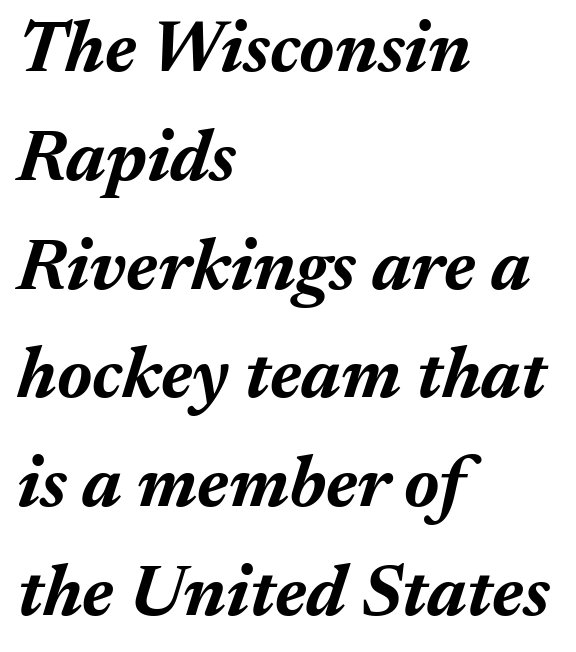
Is there much room between lines? A standard amount, neither cramped nor airy. Typesetter's note: full bold, strokes at maximum text heaviness. Short note: letters normally spaced. The rendering anchors every line to the left-hand side. Plain, unruled lines of type.
